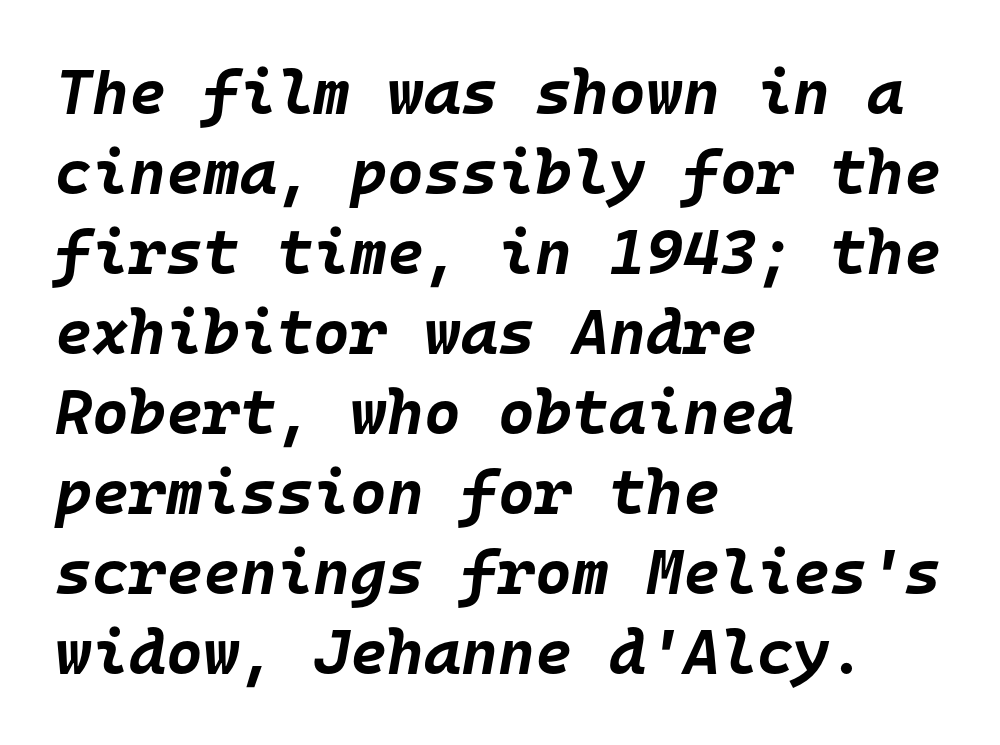
The image shows 63 px bold type, italic (leaning right), monospaced; set left-aligned, normal line spacing (1.27x), normal letter spacing, not underlined; low stroke contrast and a large x-height.
